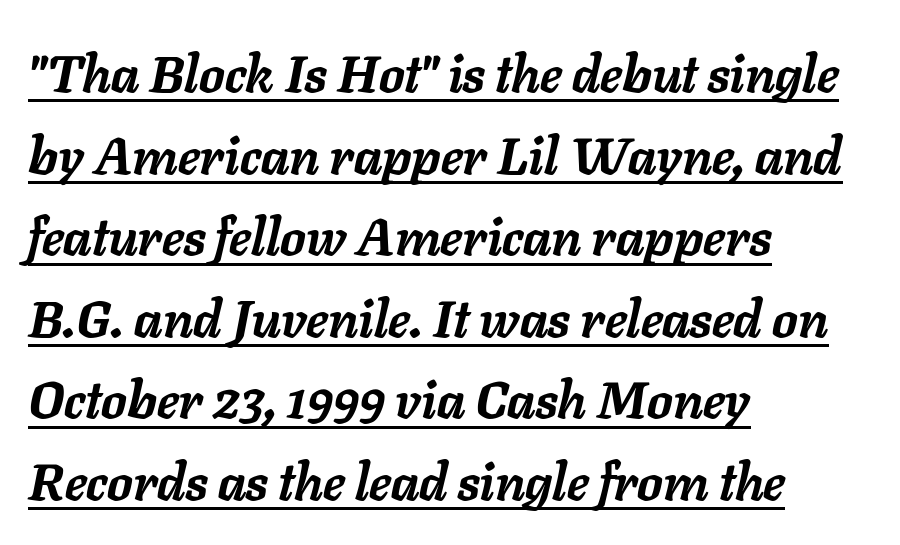
The image shows 51 px semibold type, italic (leaning right); set left-aligned, normal line spacing (1.6x), normal letter spacing, underlined; low stroke contrast and a medium x-height.
